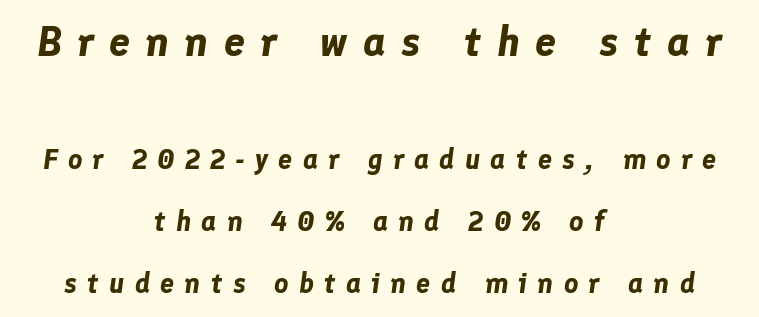
{"italic": "yes", "lean": "right", "slant_degrees": 8, "bold": "yes", "weight": "bold", "width": "normal", "stroke_contrast": "low", "x_height": "medium", "monospaced": "no", "underline": "no", "align": "center", "line_spacing": "loose", "line_spacing_ratio": 2.21, "letter_spacing": "wide", "letter_spacing_em": 0.36, "larger_block": "first", "size_ratio": 1.5, "glyph_px": 42}
